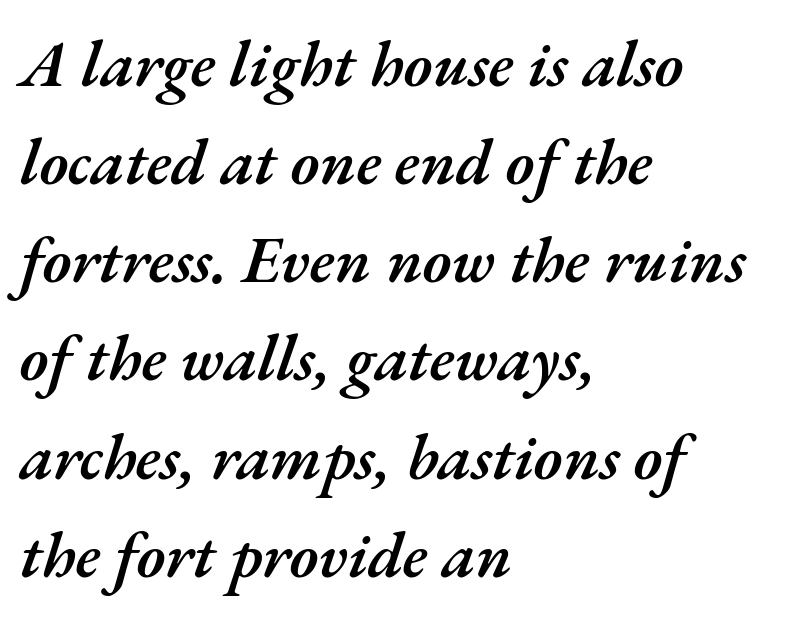
{"italic": "yes", "lean": "right", "slant_degrees": 17, "bold": "semi", "weight": "semibold", "width": "normal", "stroke_contrast": "medium", "x_height": "small", "monospaced": "no", "underline": "no", "align": "left", "line_spacing": "normal", "line_spacing_ratio": 1.51, "letter_spacing": "normal", "letter_spacing_em": 0.0, "glyph_px": 65}
